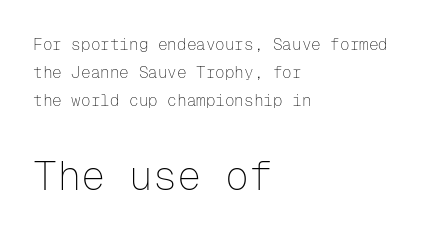
Q: Is the text bold? A: No.
Q: Is the text italic (slanted)? A: No, it is upright.
Q: Is the typeface a serif or a sans-serif typeface? A: Sans-serif.
Q: Is the text underlined? A: No.
Q: How is the paragraph aligned? A: Left-aligned.
Q: Is the spacing between letters normal or unusually wide? A: Normal.
Q: Which block of text is set in a larger size, the first (top) or the second (bottom)? A: The second (bottom) one.
Q: Width (condensed, normal, or wide)? A: Normal.
Q: Stroke contrast? A: Low.
Q: x-height? A: Medium.
Q: Monospaced? A: Yes.
